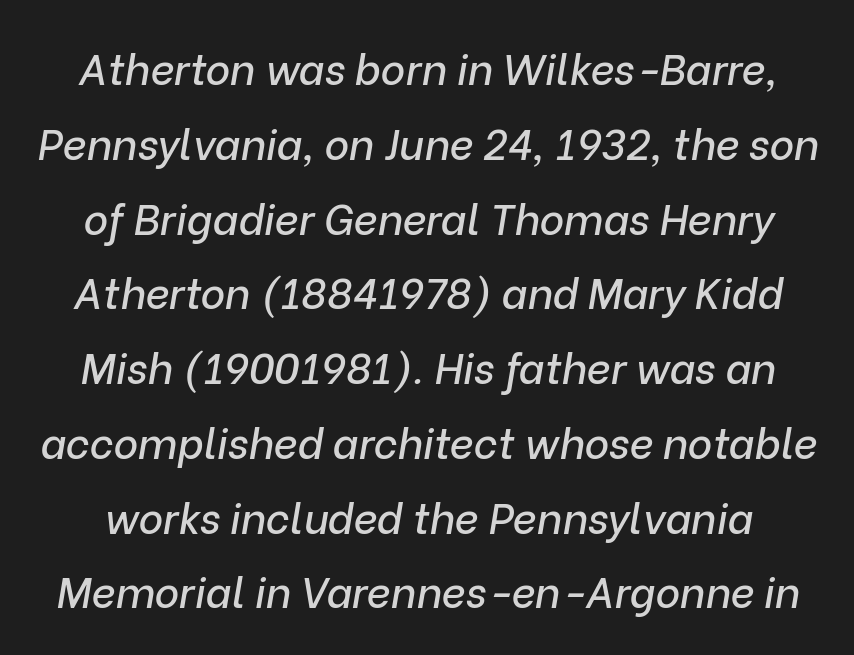
{"italic": "yes", "lean": "right", "slant_degrees": 9, "width": "normal", "stroke_contrast": "low", "x_height": "medium", "monospaced": "no", "underline": "no", "line_spacing_ratio": 1.78, "letter_spacing": "normal", "letter_spacing_em": 0.0, "glyph_px": 42}
